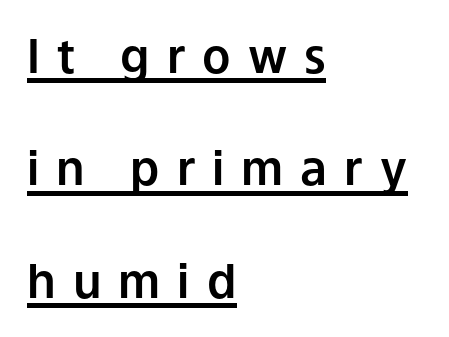
Q: Is the text italic (slanted)? A: No, it is upright.
Q: Is the typeface a serif or a sans-serif typeface? A: Sans-serif.
Q: Is the text underlined? A: Yes.
Q: How is the paragraph aligned? A: Left-aligned.
Q: Is the spacing between letters normal or unusually wide? A: Unusually wide.
Q: Is the spacing between lines tight, normal or loose? A: Loose.
Q: Width (condensed, normal, or wide)? A: Normal.
Q: Stroke contrast? A: Low.
Q: x-height? A: Medium.
Q: Monospaced? A: No.
